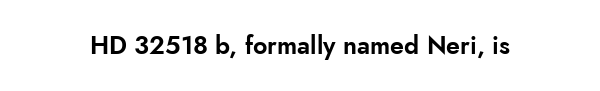
The image shows 25 px text type, upright; set normal letter spacing, not underlined.
